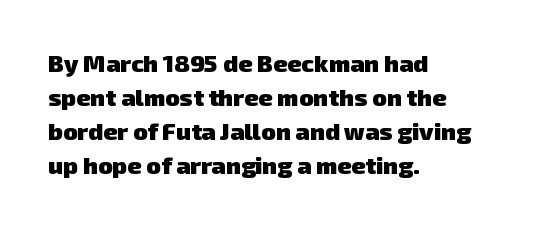
{"bold": "yes", "underline": "no", "align": "left", "line_spacing": "normal", "line_spacing_ratio": 1.42, "letter_spacing": "normal", "letter_spacing_em": 0.0, "glyph_px": 24}
